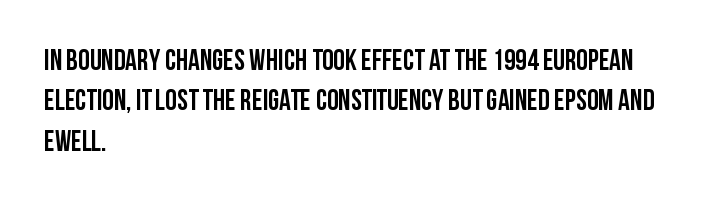
The image shows 29 px semibold, condensed sans-serif type, upright; set left-aligned, normal line spacing (1.39x), normal letter spacing, not underlined; low stroke contrast and a large x-height.
